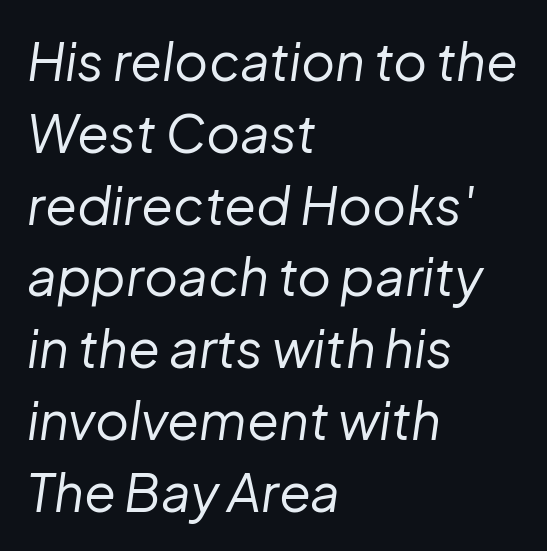
{"italic": "yes", "lean": "right", "slant_degrees": 8, "bold": "no", "weight": "regular", "width": "normal", "stroke_contrast": "low", "x_height": "medium", "monospaced": "no", "underline": "no", "align": "left", "line_spacing": "normal", "line_spacing_ratio": 1.38, "letter_spacing": "normal", "letter_spacing_em": 0.0, "glyph_px": 52}
